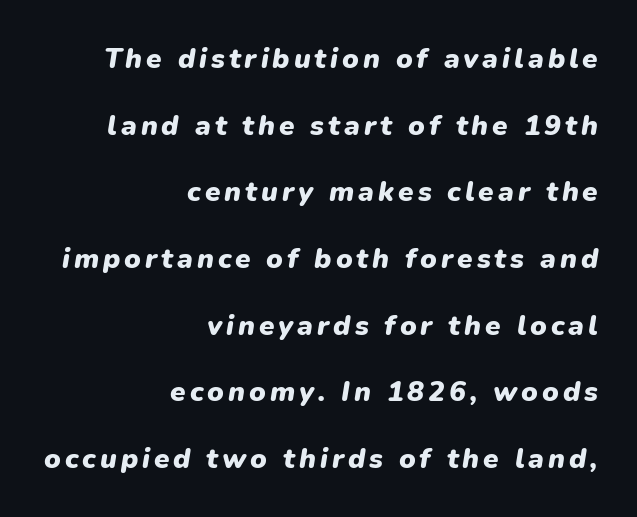
{"italic": "yes", "lean": "right", "slant_degrees": 9, "bold": "yes", "weight": "heavy", "width": "normal", "stroke_contrast": "low", "x_height": "medium", "monospaced": "no", "underline": "no", "align": "right", "line_spacing": "loose", "line_spacing_ratio": 2.38, "glyph_px": 28}
